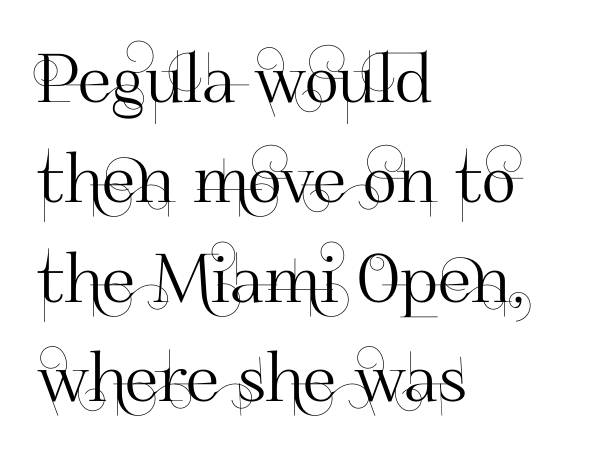
Q: Is the text italic (slanted)? A: No, it is upright.
Q: Is the typeface a serif or a sans-serif typeface? A: Sans-serif.
Q: Is the text underlined? A: No.
Q: How is the paragraph aligned? A: Left-aligned.
Q: Is the spacing between letters normal or unusually wide? A: Normal.
Q: Is the spacing between lines tight, normal or loose? A: Normal.
Q: Width (condensed, normal, or wide)? A: Normal.
Q: Stroke contrast? A: High.
Q: x-height? A: Small.
Q: Monospaced? A: No.
